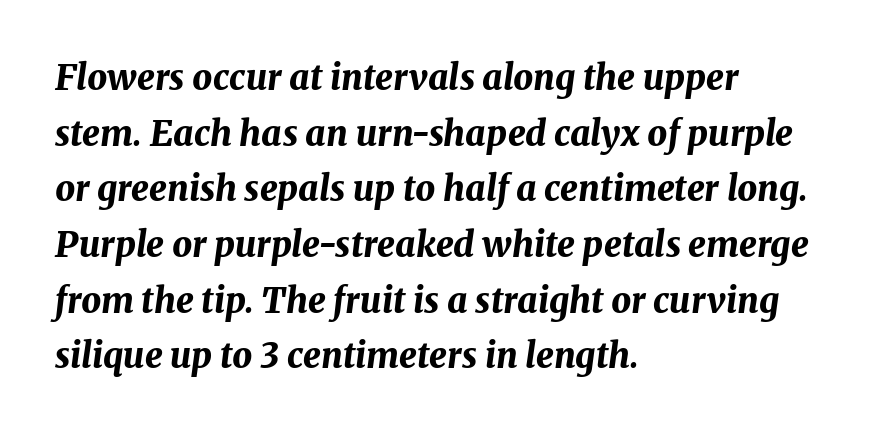
Q: Is the text bold? A: Yes.
Q: Is the text italic (slanted)? A: Yes, it leans right by about 8 degrees.
Q: Is the text underlined? A: No.
Q: How is the paragraph aligned? A: Left-aligned.
Q: Is the spacing between letters normal or unusually wide? A: Normal.
Q: Is the spacing between lines tight, normal or loose? A: Normal.
Q: Width (condensed, normal, or wide)? A: Normal.
Q: Stroke contrast? A: Medium.
Q: x-height? A: Medium.
Q: Monospaced? A: No.
